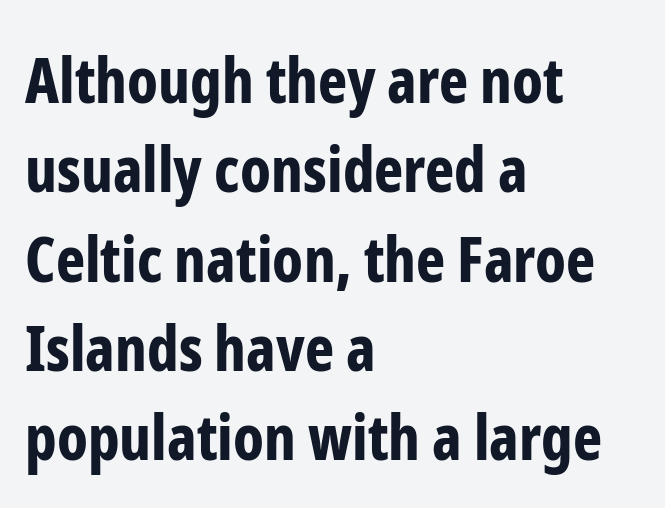
Q: Is the text bold? A: Yes.
Q: Is the text italic (slanted)? A: No, it is upright.
Q: Is the typeface a serif or a sans-serif typeface? A: Sans-serif.
Q: Is the text underlined? A: No.
Q: How is the paragraph aligned? A: Left-aligned.
Q: Is the spacing between letters normal or unusually wide? A: Normal.
Q: Is the spacing between lines tight, normal or loose? A: Normal.
Q: Width (condensed, normal, or wide)? A: Condensed.
Q: Stroke contrast? A: Low.
Q: x-height? A: Medium.
Q: Monospaced? A: No.
